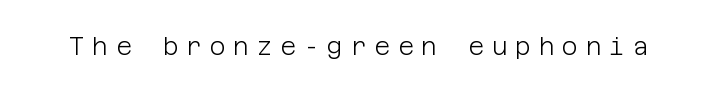
{"italic": "no", "bold": "no", "underline": "no", "letter_spacing": "wide", "letter_spacing_em": 0.33, "glyph_px": 24}
